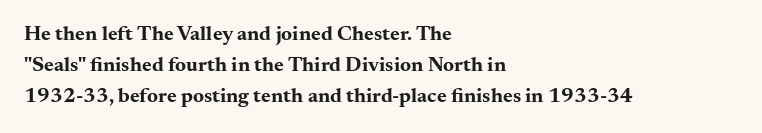
{"italic": "no", "bold": "yes", "underline": "no", "align": "left", "line_spacing": "normal", "line_spacing_ratio": 1.48, "letter_spacing": "normal", "letter_spacing_em": 0.0, "glyph_px": 21}
